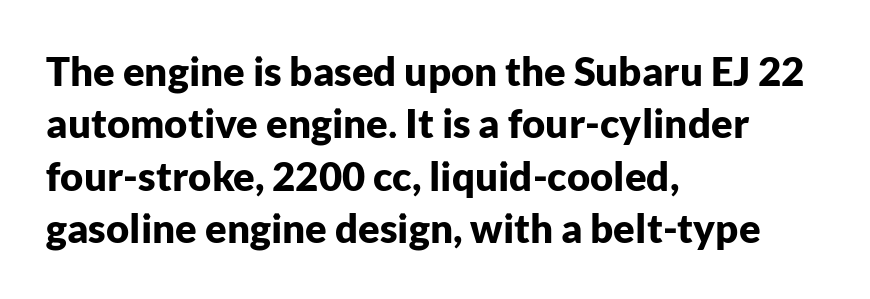
What kind of face is this? One without serifs — a sans. The strip under each line holds only bare page. The typesetter chose a ragged-right arrangement here. You could call the tracking neutral — neither tight nor loose. Ordinary non-slanted type is in use. Emphasis by weight is at full strength: bold.
